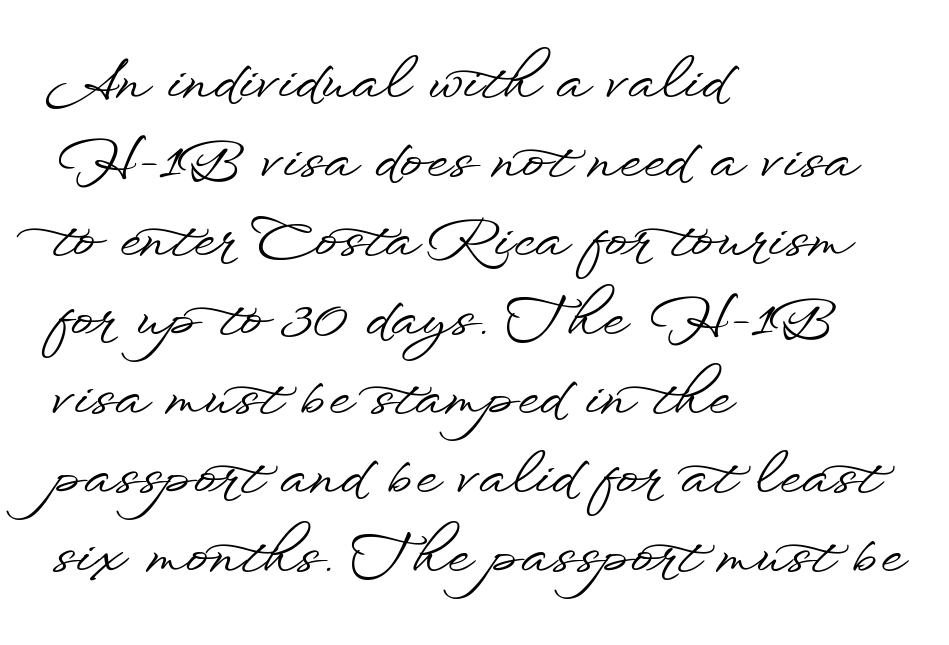
{"serif": "no", "width": "wide", "stroke_contrast": "low", "x_height": "small", "monospaced": "no", "underline": "no", "align": "left", "line_spacing": "normal", "line_spacing_ratio": 1.41, "letter_spacing": "normal", "letter_spacing_em": 0.0, "glyph_px": 56}
